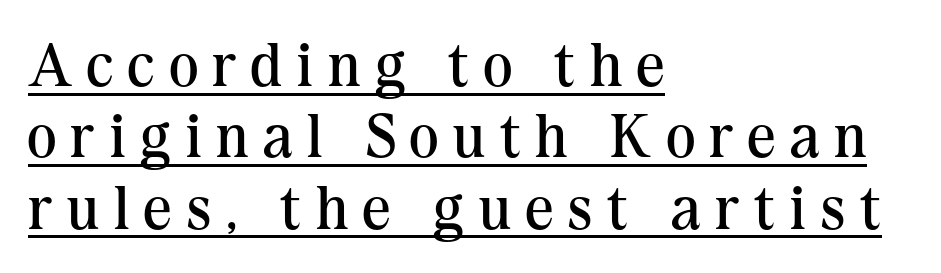
{"serif": "yes", "italic": "no", "bold": "no", "weight": "regular", "width": "normal", "stroke_contrast": "medium", "x_height": "medium", "monospaced": "no", "underline": "yes", "align": "left", "line_spacing": "tight", "line_spacing_ratio": 1.15, "letter_spacing": "wide", "letter_spacing_em": 0.24, "glyph_px": 62}
